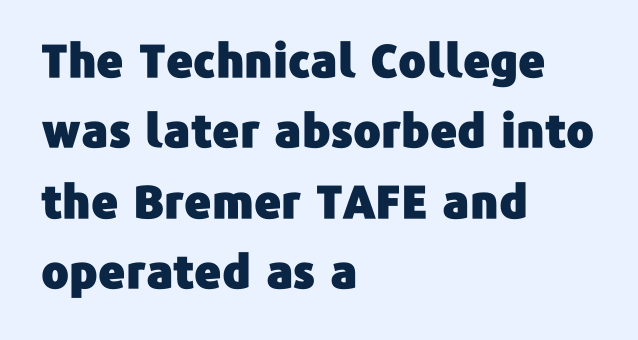
Q: Is the text italic (slanted)? A: No, it is upright.
Q: Is the typeface a serif or a sans-serif typeface? A: Sans-serif.
Q: Is the text underlined? A: No.
Q: How is the paragraph aligned? A: Left-aligned.
Q: Is the spacing between letters normal or unusually wide? A: Normal.
Q: Is the spacing between lines tight, normal or loose? A: Normal.
Q: Width (condensed, normal, or wide)? A: Normal.
Q: Stroke contrast? A: Low.
Q: x-height? A: Medium.
Q: Monospaced? A: No.
